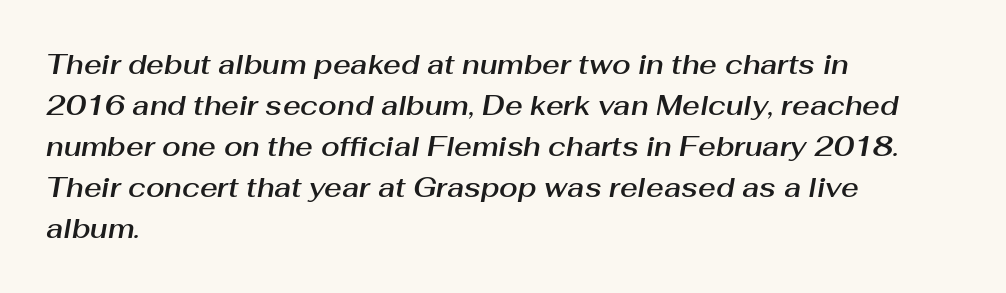
Q: Is the text italic (slanted)? A: Yes, it leans right by about 10 degrees.
Q: Is the text underlined? A: No.
Q: How is the paragraph aligned? A: Left-aligned.
Q: Is the spacing between letters normal or unusually wide? A: Normal.
Q: Is the spacing between lines tight, normal or loose? A: Normal.
